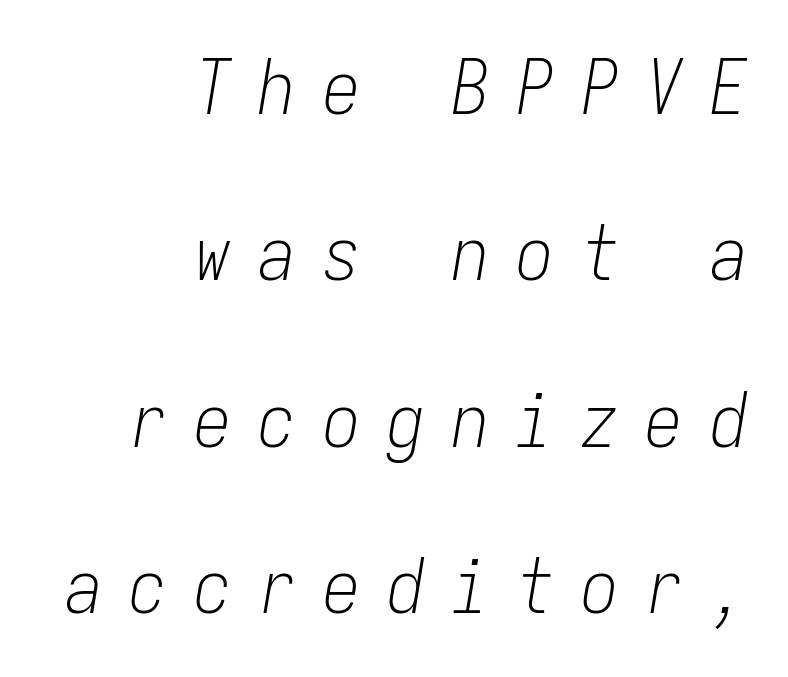
Q: Is the text bold? A: No.
Q: Is the text italic (slanted)? A: Yes, it leans right by about 9 degrees.
Q: Is the text underlined? A: No.
Q: How is the paragraph aligned? A: Right-aligned.
Q: Is the spacing between letters normal or unusually wide? A: Unusually wide.
Q: Is the spacing between lines tight, normal or loose? A: Loose.
Q: Width (condensed, normal, or wide)? A: Condensed.
Q: Stroke contrast? A: Low.
Q: x-height? A: Medium.
Q: Monospaced? A: Yes.
